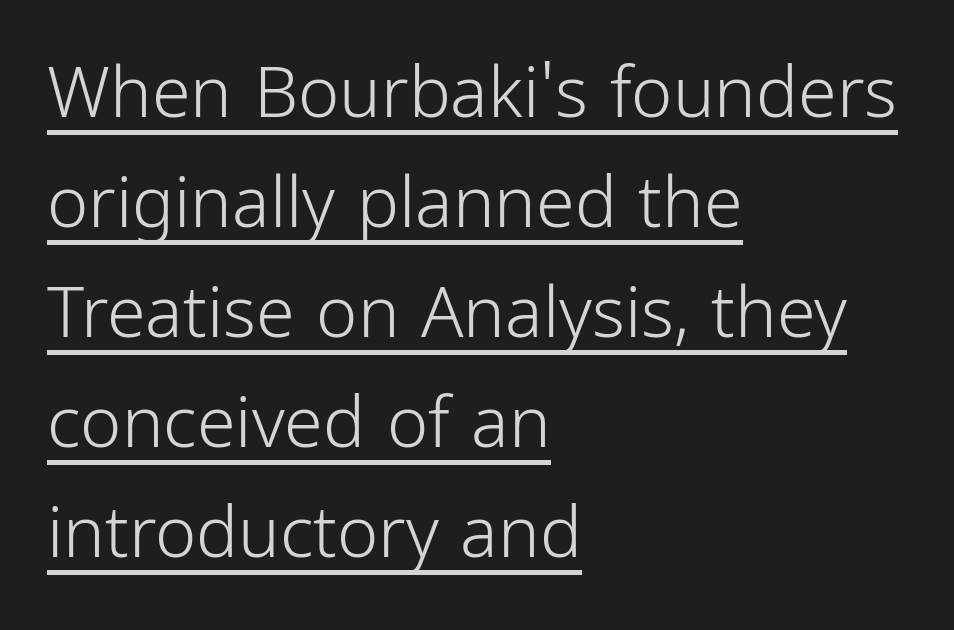
Q: Is the text bold? A: No.
Q: Is the text italic (slanted)? A: No, it is upright.
Q: Is the typeface a serif or a sans-serif typeface? A: Sans-serif.
Q: Is the text underlined? A: Yes.
Q: How is the paragraph aligned? A: Left-aligned.
Q: Is the spacing between letters normal or unusually wide? A: Normal.
Q: Is the spacing between lines tight, normal or loose? A: Normal.
Q: Width (condensed, normal, or wide)? A: Condensed.
Q: Stroke contrast? A: Low.
Q: x-height? A: Medium.
Q: Monospaced? A: No.
